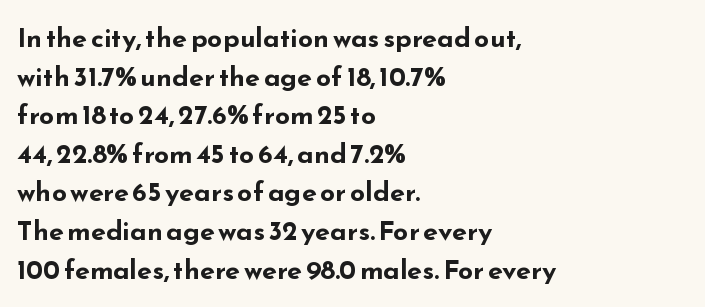
{"italic": "no", "bold": "yes", "underline": "no", "align": "left", "line_spacing": "normal", "line_spacing_ratio": 1.43, "letter_spacing": "normal", "letter_spacing_em": 0.0, "glyph_px": 27}
